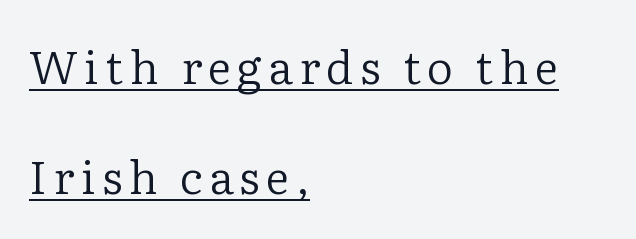
The image shows 46 px regular-weight serif type, upright; set left-aligned, loose line spacing (2.4x), underlined; low stroke contrast and a medium x-height.
